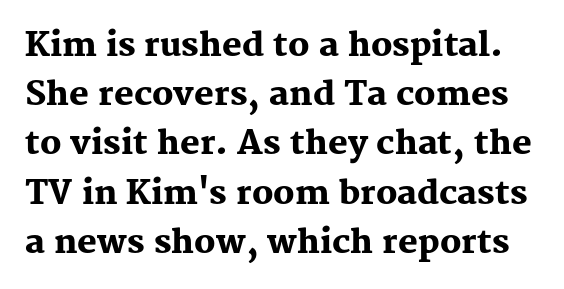
This rendering features lettering with no underline. These lines sit exactly where default settings would place them. Classification — serif. You can tell it's not italic because the verticals are truly vertical. Between one letter and the next there's only the usual sliver of space. Pretty heavy lettering here — definitely bold.
